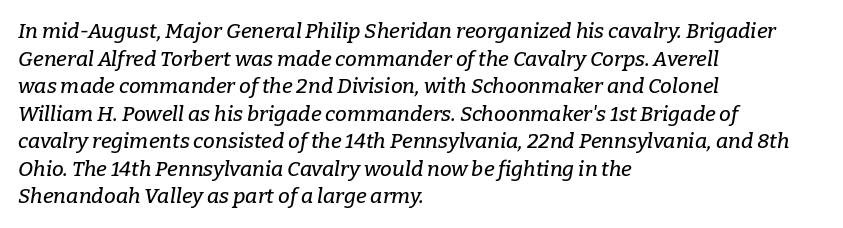
Q: Is the text italic (slanted)? A: Yes, it leans right by about 9 degrees.
Q: Is the text underlined? A: No.
Q: How is the paragraph aligned? A: Left-aligned.
Q: Is the spacing between letters normal or unusually wide? A: Normal.
Q: Is the spacing between lines tight, normal or loose? A: Normal.
